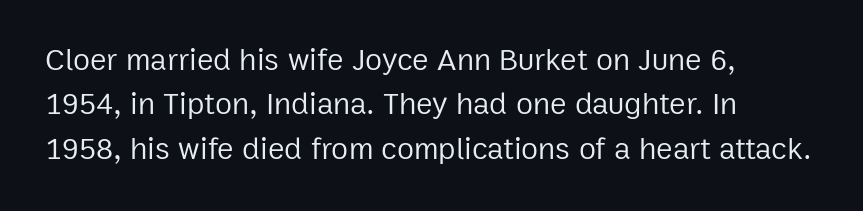
The image shows 31 px regular-weight sans-serif type, upright; set left-aligned, normal line spacing (1.43x), normal letter spacing, not underlined; low stroke contrast and a medium x-height.
